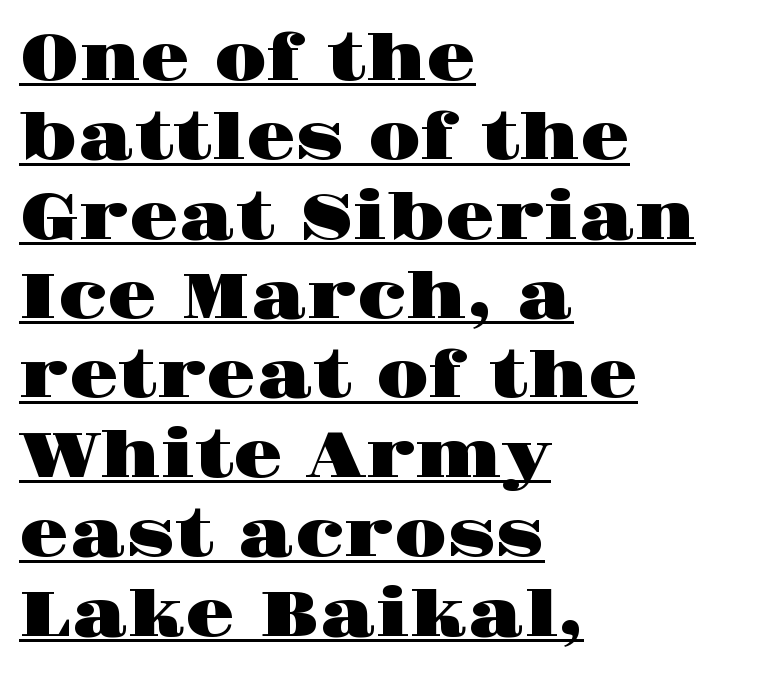
The image shows 64 px wide serif type, upright; set left-aligned, line spacing 1.24x, normal letter spacing, underlined; high stroke contrast and a large x-height.
